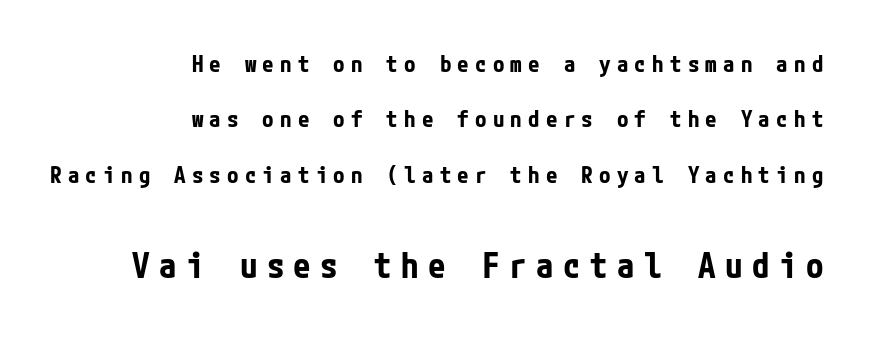
Between these two stacked blocks, the lower one wins on size. Bold? Absolutely — the strokes are thick and heavy. Leading is clearly above the norm, producing a sparse column. Short note: letters widely spaced. Right-aligned paragraph, ragged on the left. The lettering holds an erect, upright posture throughout.
